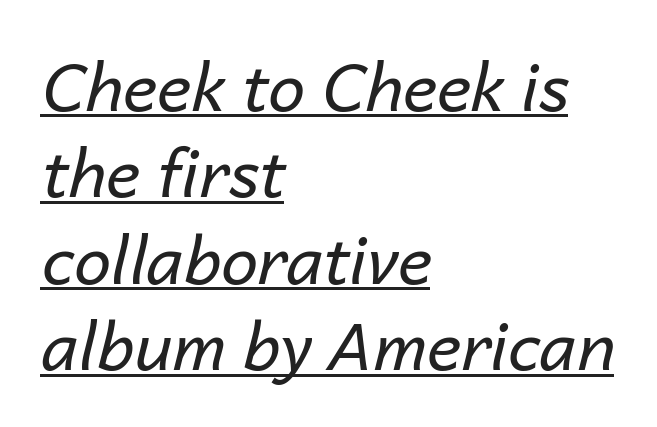
Q: Is the text bold? A: No.
Q: Is the text italic (slanted)? A: Yes, it leans right by about 14 degrees.
Q: Is the text underlined? A: Yes.
Q: How is the paragraph aligned? A: Left-aligned.
Q: Is the spacing between letters normal or unusually wide? A: Normal.
Q: Is the spacing between lines tight, normal or loose? A: Normal.
Q: Width (condensed, normal, or wide)? A: Normal.
Q: Stroke contrast? A: Low.
Q: x-height? A: Medium.
Q: Monospaced? A: No.
